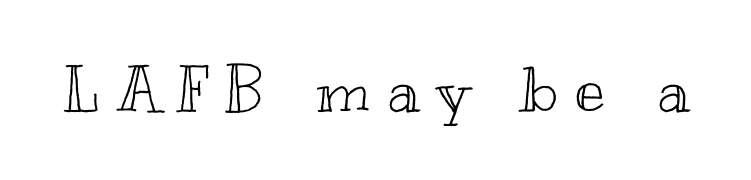
Q: Is the text italic (slanted)? A: No, it is upright.
Q: Is the text underlined? A: No.
Q: Is the spacing between letters normal or unusually wide? A: Unusually wide.
Q: Width (condensed, normal, or wide)? A: Wide.
Q: x-height? A: Small.
Q: Monospaced? A: No.
